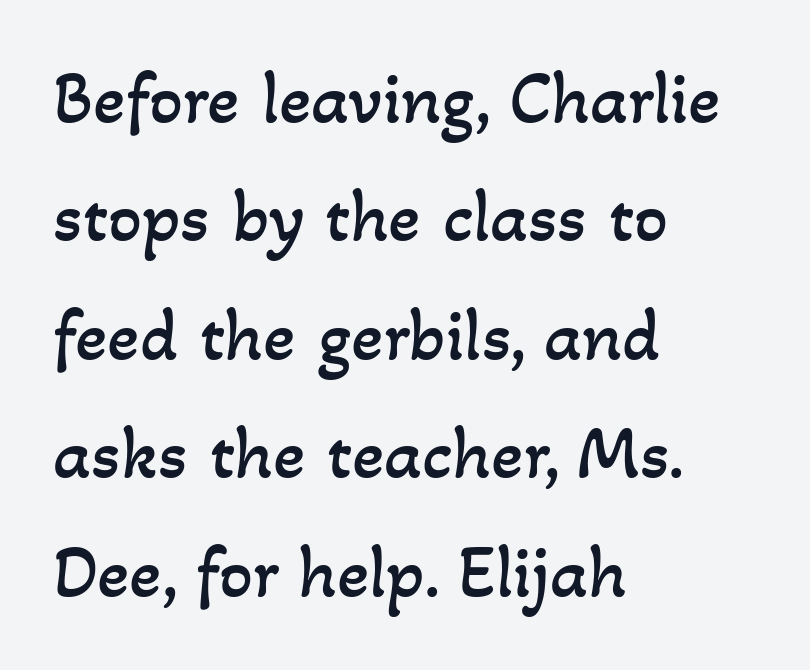
{"bold": "no", "weight": "regular", "width": "normal", "stroke_contrast": "low", "x_height": "small", "monospaced": "no", "underline": "no", "align": "left", "line_spacing": "normal", "line_spacing_ratio": 1.58, "letter_spacing": "normal", "letter_spacing_em": 0.0, "glyph_px": 75}
